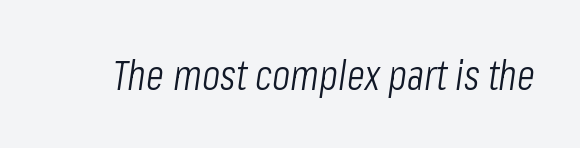
{"italic": "yes", "lean": "right", "slant_degrees": 8, "bold": "no", "weight": "light", "width": "condensed", "stroke_contrast": "low", "x_height": "medium", "monospaced": "no", "underline": "no", "letter_spacing": "normal", "letter_spacing_em": 0.0, "glyph_px": 42}
